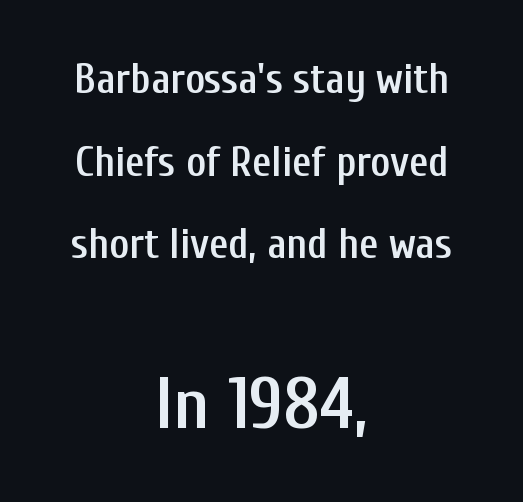
The image shows 73 px semibold, condensed sans-serif type, upright; set centered, loose line spacing (1.97x), normal letter spacing, not underlined; the second (bottom) block is 1.74x larger; low stroke contrast and a medium x-height.
